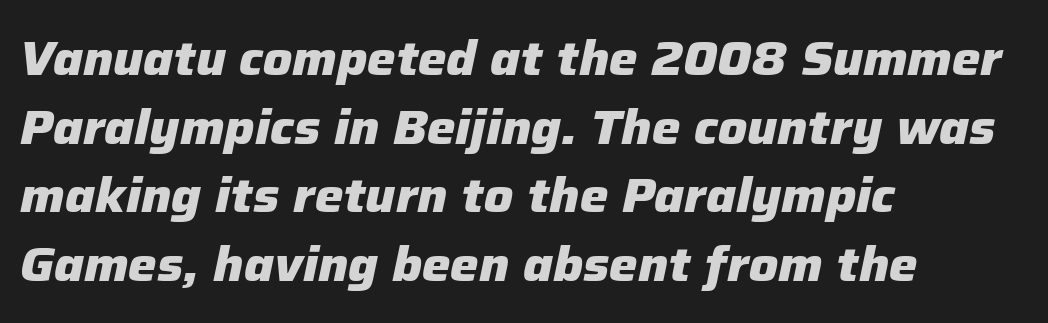
Students, note that the glyphs here touch the page at normal intervals. Every row of glyphs begins at an identical x-position on the left. This is oblique type, the kind used for emphasis or titles. As a designer I'd log this as weight 700, bold. What's the leading like? Ordinary, nothing unusual. Has an underline been added? It has not.
